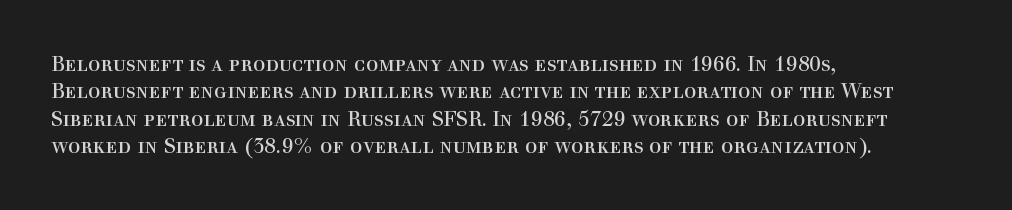
The image shows 21 px text type, upright; set left-aligned, normal line spacing (1.3x), normal letter spacing, not underlined.
